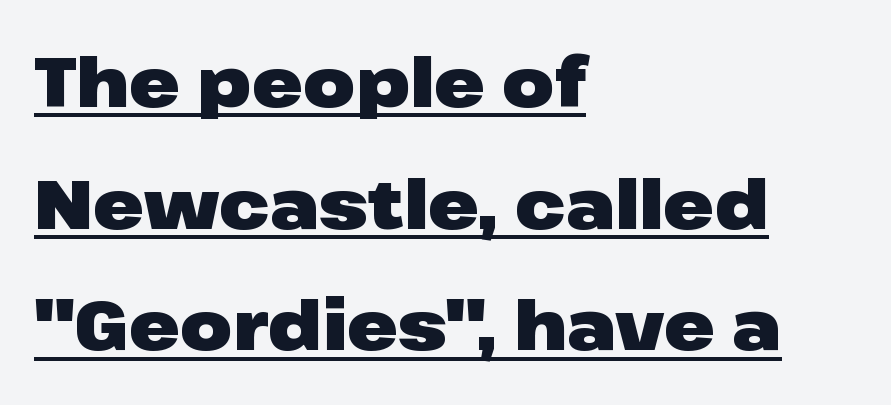
The image shows 68 px heavy, wide sans-serif type, upright; set left-aligned, line spacing 1.79x, normal letter spacing, underlined; low stroke contrast and a medium x-height.
